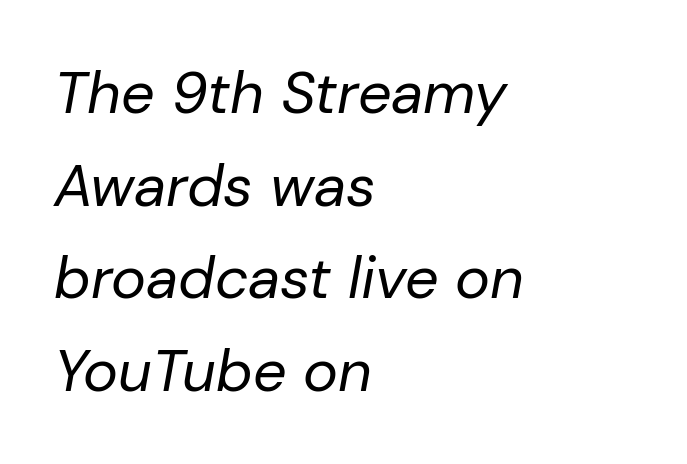
Default kerning and tracking; the words read as compact shapes. The vertical gap from one line to the next is medium. Anything drawn beneath the words? Only blank space. When letters slant like this, we call the style italic.
